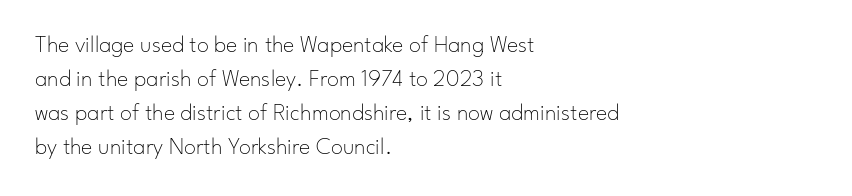
Q: Is the text bold? A: No.
Q: Is the text italic (slanted)? A: No, it is upright.
Q: Is the text underlined? A: No.
Q: How is the paragraph aligned? A: Left-aligned.
Q: Is the spacing between letters normal or unusually wide? A: Normal.
Q: Is the spacing between lines tight, normal or loose? A: Normal.
